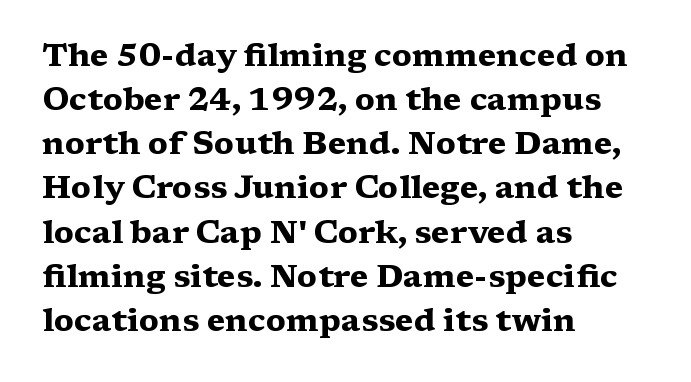
The image shows 32 px heavy, wide serif type, upright; set left-aligned, normal line spacing (1.38x), normal letter spacing, not underlined; medium stroke contrast and a medium x-height.
